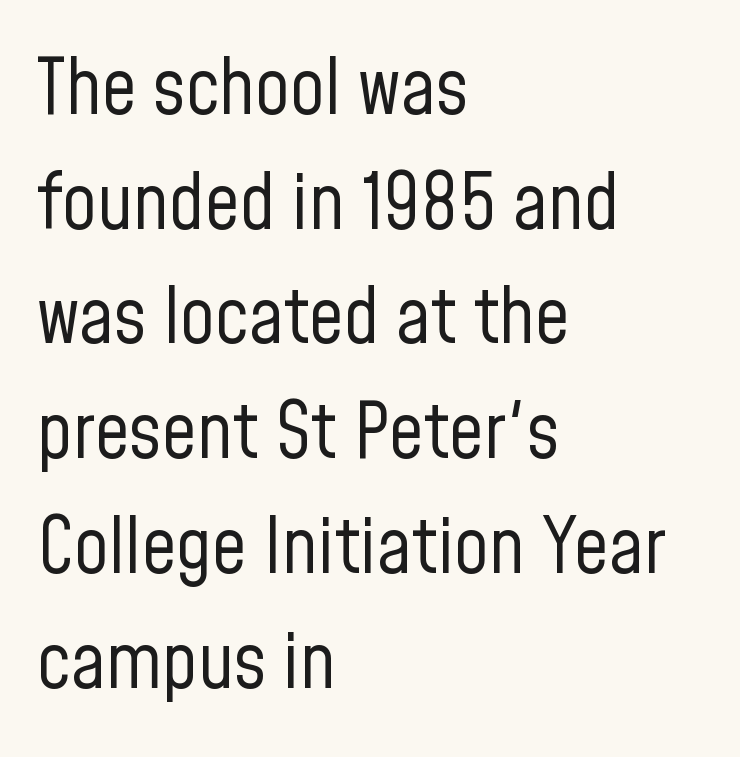
Quick note: underline off. Is the letter spacing exaggerated? No — it looks like the ordinary default. Stroke terminals: plain, sans-serif. Casual observation: everything's shoved over to the left.
